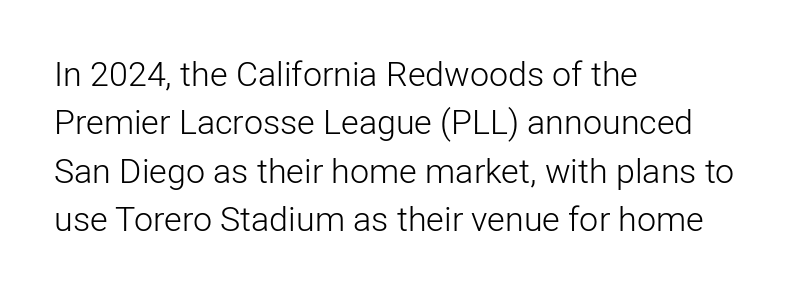
The letters advance in unequal steps, a hallmark of proportional type. Nope, no serifs anywhere on these letters. The letters sit at their default tracking, neither squeezed nor spread. Visually the block forms a straight wall on the left and a jagged coastline on the right. No italicization has been applied; the sample stays upright.
